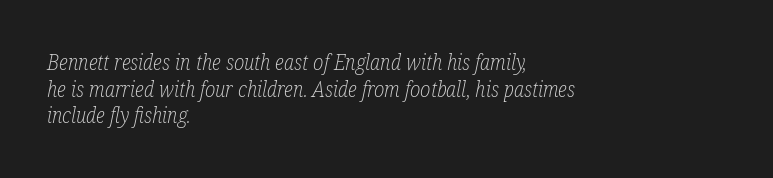
{"italic": "yes", "lean": "right", "slant_degrees": 12, "bold": "no", "underline": "no", "align": "left", "line_spacing": "normal", "line_spacing_ratio": 1.27, "letter_spacing": "normal", "letter_spacing_em": 0.0, "glyph_px": 21}
